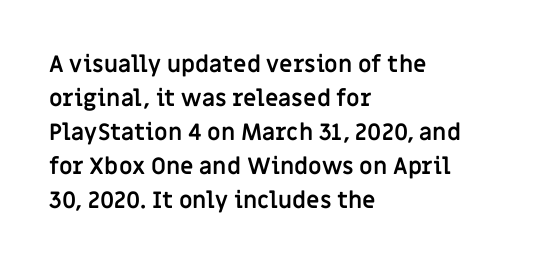
The image shows 23 px bold type, upright; set left-aligned, normal line spacing (1.48x), normal letter spacing, not underlined.
